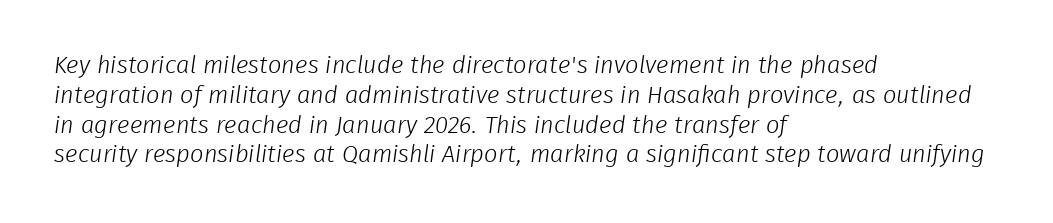
{"bold": "no", "underline": "no", "align": "left", "line_spacing_ratio": 1.24, "letter_spacing": "normal", "letter_spacing_em": 0.0, "glyph_px": 24}
